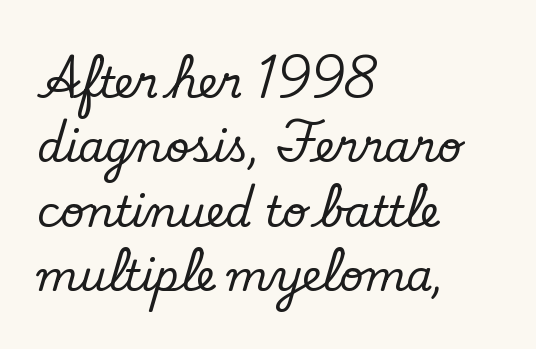
{"serif": "yes", "width": "normal", "stroke_contrast": "low", "x_height": "small", "monospaced": "no", "underline": "no", "align": "left", "line_spacing": "normal", "line_spacing_ratio": 1.53, "letter_spacing": "normal", "letter_spacing_em": 0.0, "glyph_px": 42}
